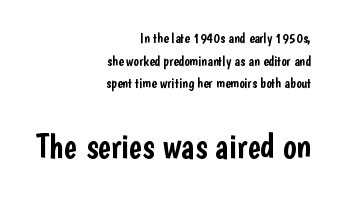
Plain, unruled lines of type. The following chunk of copy outweighs the initial chunk in type size. The rendering uses natural spacing where letterforms have individual widths. The paragraph shown leans on its right margin.
